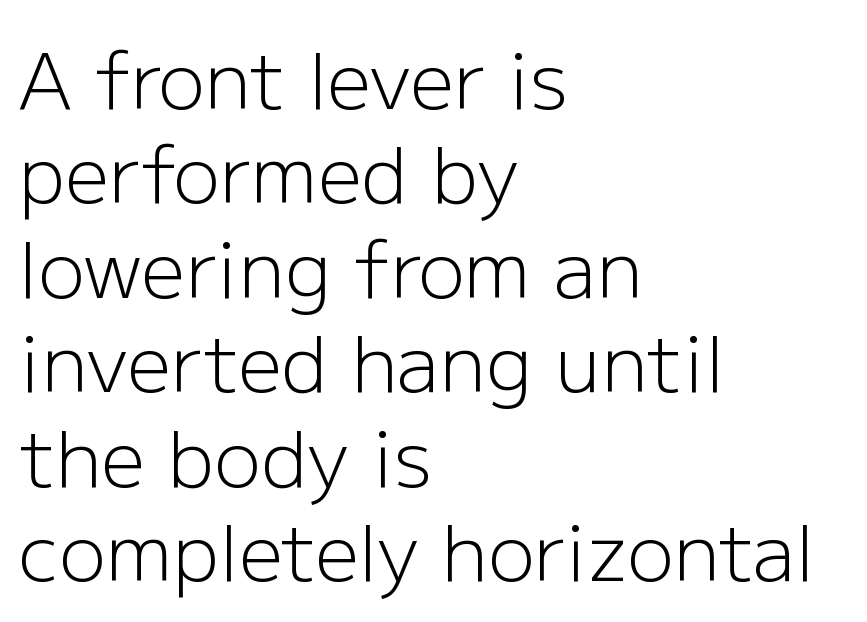
Q: Is the text bold? A: No.
Q: Is the text italic (slanted)? A: No, it is upright.
Q: Is the typeface a serif or a sans-serif typeface? A: Sans-serif.
Q: Is the text underlined? A: No.
Q: How is the paragraph aligned? A: Left-aligned.
Q: Is the spacing between letters normal or unusually wide? A: Normal.
Q: Width (condensed, normal, or wide)? A: Normal.
Q: Stroke contrast? A: Low.
Q: x-height? A: Medium.
Q: Monospaced? A: No.
